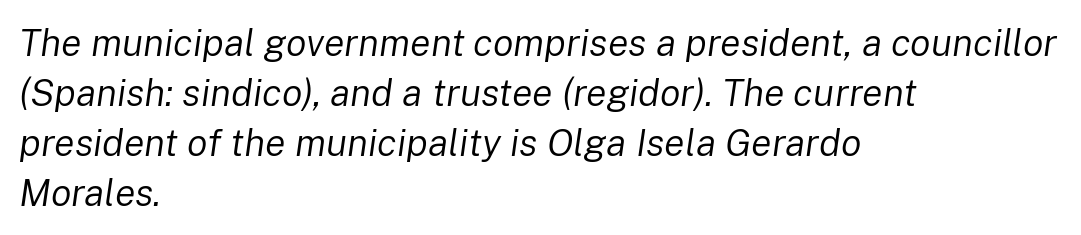
The passage shown is typed in a proportional face where columns would drift. Between one letter and the next there's only the usual sliver of space. Casual observation: everything's shoved over to the left. Type without underlining.
